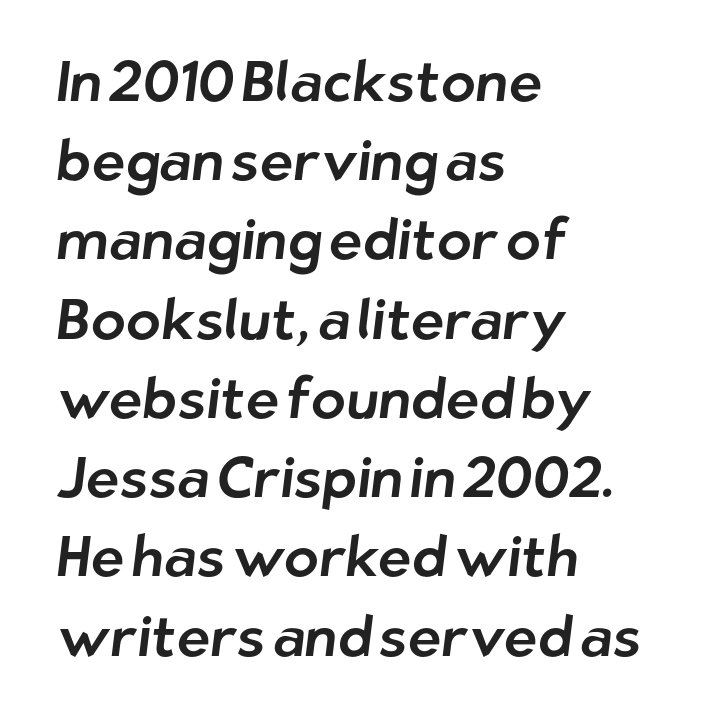
Q: Is the typeface a serif or a sans-serif typeface? A: Sans-serif.
Q: Is the text underlined? A: No.
Q: How is the paragraph aligned? A: Left-aligned.
Q: Is the spacing between letters normal or unusually wide? A: Normal.
Q: Is the spacing between lines tight, normal or loose? A: Normal.
Q: Width (condensed, normal, or wide)? A: Normal.
Q: Stroke contrast? A: Low.
Q: x-height? A: Medium.
Q: Monospaced? A: No.
